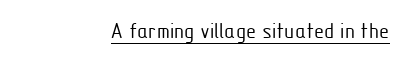
{"italic": "no", "bold": "no", "underline": "yes", "letter_spacing": "normal", "letter_spacing_em": 0.0, "glyph_px": 23}
